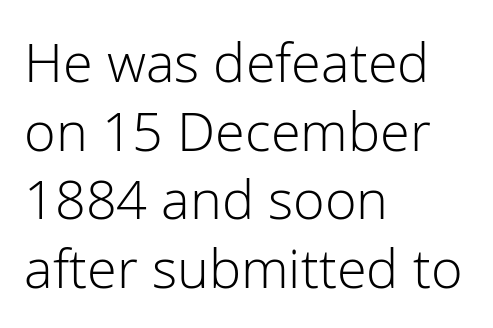
Q: Is the text bold? A: No.
Q: Is the text italic (slanted)? A: No, it is upright.
Q: Is the typeface a serif or a sans-serif typeface? A: Sans-serif.
Q: Is the text underlined? A: No.
Q: How is the paragraph aligned? A: Left-aligned.
Q: Is the spacing between letters normal or unusually wide? A: Normal.
Q: Is the spacing between lines tight, normal or loose? A: Normal.
Q: Width (condensed, normal, or wide)? A: Normal.
Q: Stroke contrast? A: Low.
Q: x-height? A: Medium.
Q: Monospaced? A: No.
